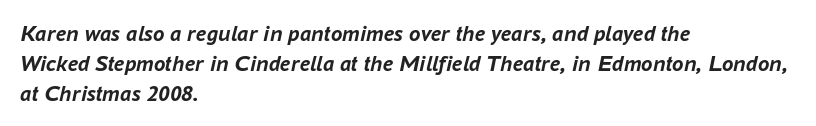
The image shows 23 px bold type, italic (leaning right); set left-aligned, normal line spacing (1.3x), normal letter spacing, not underlined.
